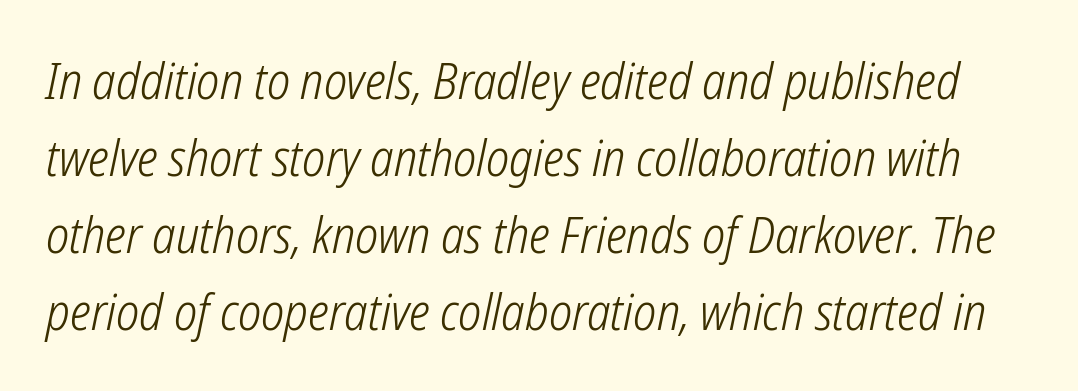
{"serif": "no", "bold": "no", "weight": "light", "width": "condensed", "stroke_contrast": "low", "x_height": "medium", "monospaced": "no", "underline": "no", "line_spacing": "normal", "line_spacing_ratio": 1.57, "letter_spacing": "normal", "letter_spacing_em": 0.0, "glyph_px": 49}
